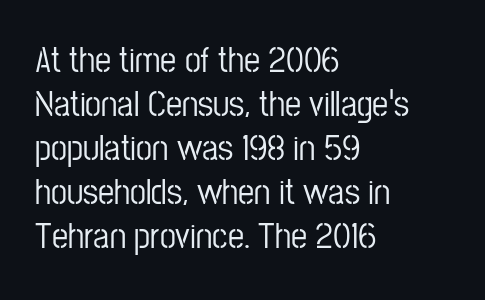
{"serif": "no", "italic": "no", "width": "condensed", "stroke_contrast": "low", "x_height": "medium", "monospaced": "no", "underline": "no", "align": "left", "line_spacing_ratio": 1.22, "letter_spacing": "normal", "letter_spacing_em": 0.0, "glyph_px": 36}
